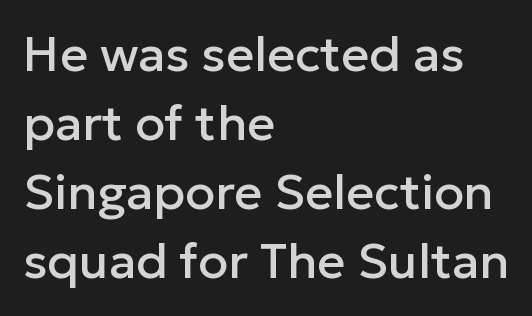
The image shows 49 px sans-serif type, upright; set left-aligned, normal line spacing (1.41x), normal letter spacing, not underlined; low stroke contrast and a medium x-height.
